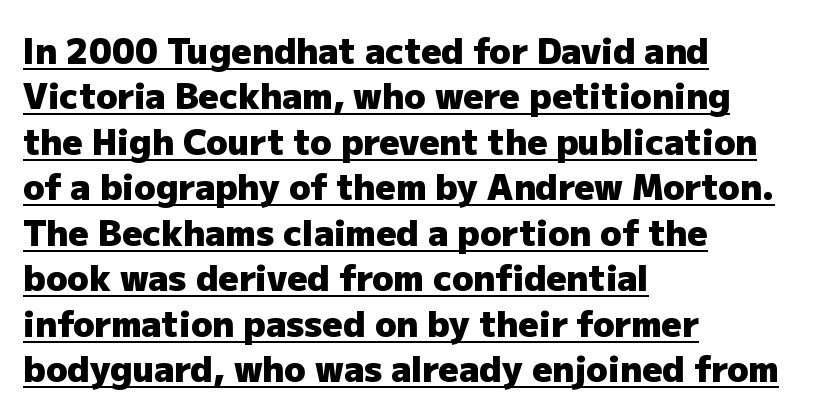
Q: Is the text bold? A: Yes.
Q: Is the text italic (slanted)? A: No, it is upright.
Q: Is the typeface a serif or a sans-serif typeface? A: Sans-serif.
Q: Is the text underlined? A: Yes.
Q: How is the paragraph aligned? A: Left-aligned.
Q: Is the spacing between letters normal or unusually wide? A: Normal.
Q: Is the spacing between lines tight, normal or loose? A: Normal.
Q: Width (condensed, normal, or wide)? A: Normal.
Q: Stroke contrast? A: Low.
Q: x-height? A: Medium.
Q: Monospaced? A: No.
